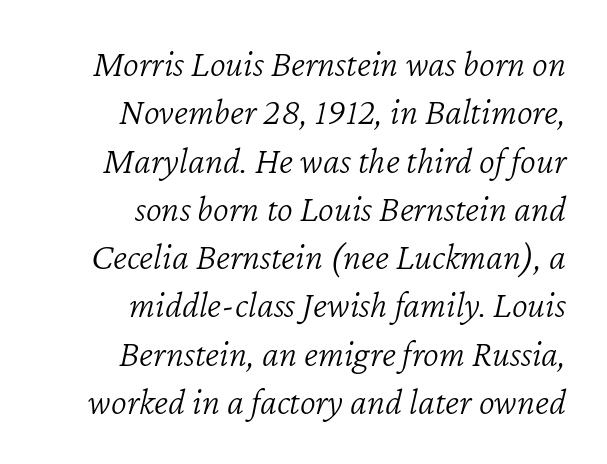
A typesetter would call this zero additional tracking. This reads as an unemphasized weight, regular at the heaviest. Rule under the text: the space is simply empty. Note the varied advance widths — an 'i' is clearly narrower than an 'm'. The block of text has a typical density, with ordinary space between rows.
